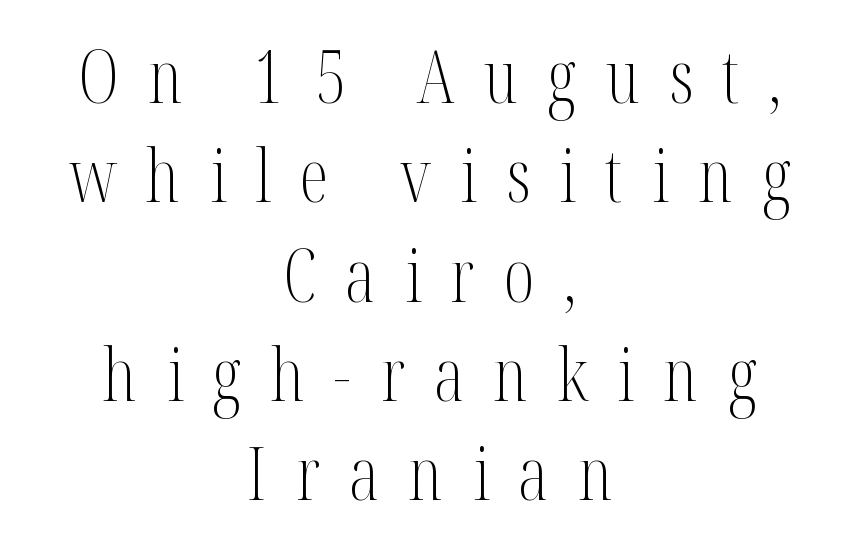
The image shows 73 px light, condensed serif type, upright; set centered, normal line spacing (1.36x), unusually wide letter spacing (+0.4 em), not underlined; medium stroke contrast and a medium x-height.
